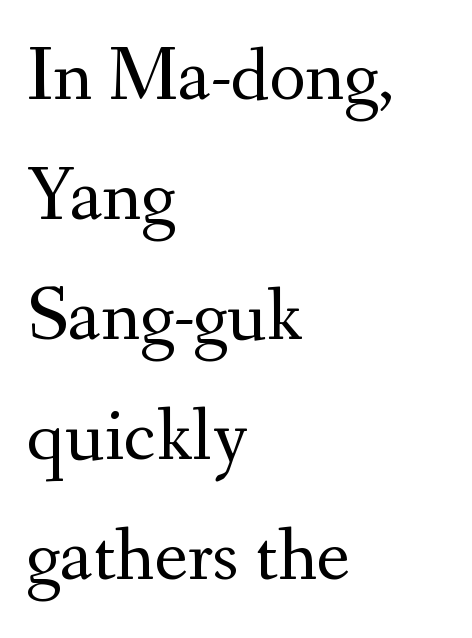
Q: Is the text bold? A: No.
Q: Is the text italic (slanted)? A: No, it is upright.
Q: Is the typeface a serif or a sans-serif typeface? A: Serif.
Q: Is the text underlined? A: No.
Q: How is the paragraph aligned? A: Left-aligned.
Q: Is the spacing between letters normal or unusually wide? A: Normal.
Q: Is the spacing between lines tight, normal or loose? A: Normal.
Q: Width (condensed, normal, or wide)? A: Normal.
Q: Stroke contrast? A: Medium.
Q: x-height? A: Small.
Q: Monospaced? A: No.
